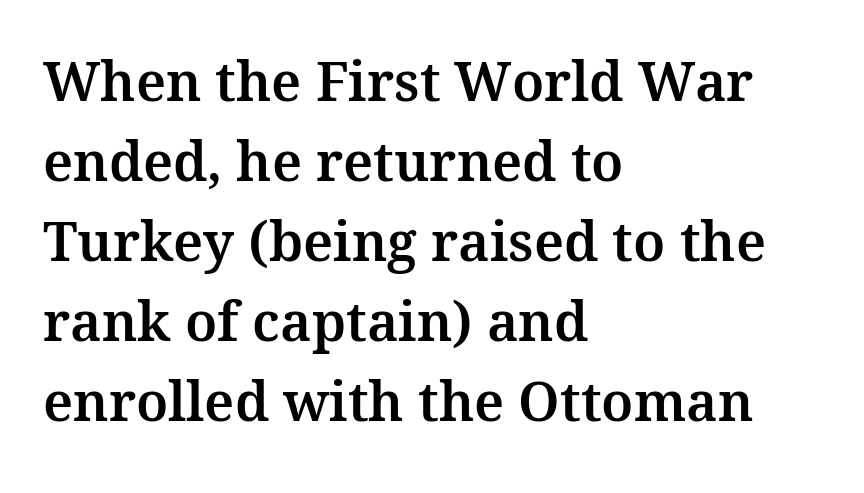
Q: Is the text italic (slanted)? A: No, it is upright.
Q: Is the typeface a serif or a sans-serif typeface? A: Serif.
Q: Is the text underlined? A: No.
Q: How is the paragraph aligned? A: Left-aligned.
Q: Is the spacing between letters normal or unusually wide? A: Normal.
Q: Is the spacing between lines tight, normal or loose? A: Normal.
Q: Width (condensed, normal, or wide)? A: Normal.
Q: Stroke contrast? A: Medium.
Q: x-height? A: Medium.
Q: Monospaced? A: No.
